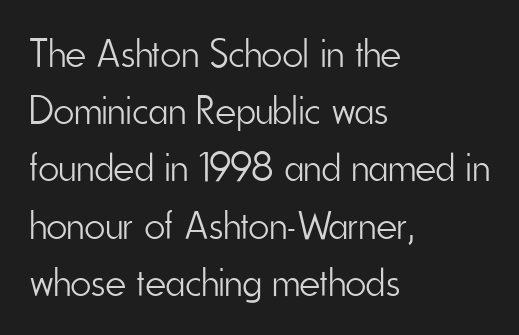
{"serif": "no", "italic": "no", "bold": "no", "weight": "light", "width": "condensed", "stroke_contrast": "low", "x_height": "small", "monospaced": "no", "underline": "no", "align": "left", "line_spacing": "normal", "line_spacing_ratio": 1.43, "letter_spacing": "normal", "letter_spacing_em": 0.0, "glyph_px": 40}
